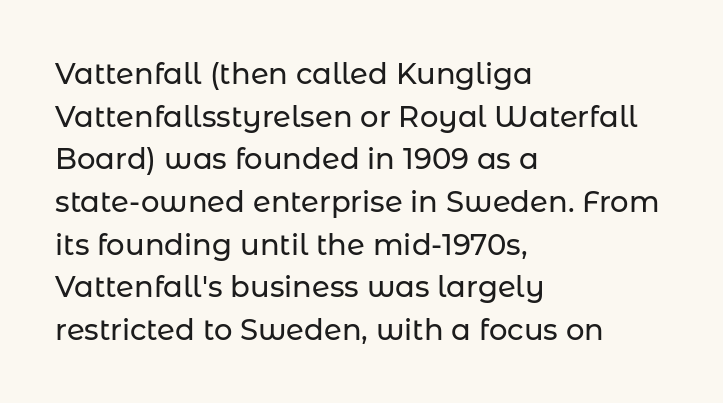
{"serif": "no", "italic": "no", "width": "normal", "stroke_contrast": "low", "x_height": "medium", "monospaced": "no", "underline": "no", "align": "left", "line_spacing": "normal", "line_spacing_ratio": 1.47, "letter_spacing": "normal", "letter_spacing_em": 0.0, "glyph_px": 29}
